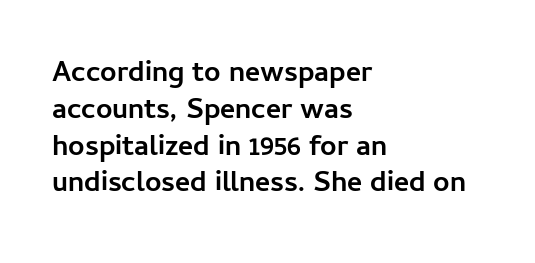
The image shows 29 px semibold sans-serif type, upright; set left-aligned, normal line spacing (1.27x), normal letter spacing, not underlined; low stroke contrast and a medium x-height.
